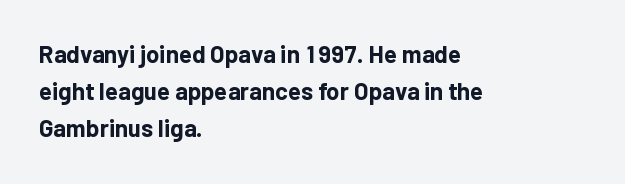
The image shows 24 px bold type, upright; set left-aligned, normal line spacing (1.55x), normal letter spacing, not underlined.
